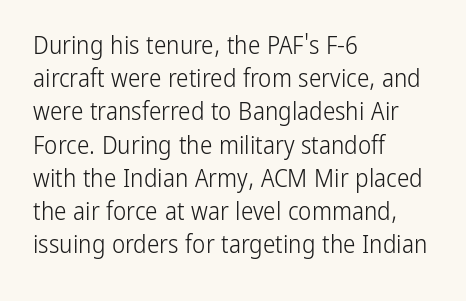
The image shows 25 px text type, upright; set left-aligned, normal line spacing (1.33x), normal letter spacing, not underlined.
